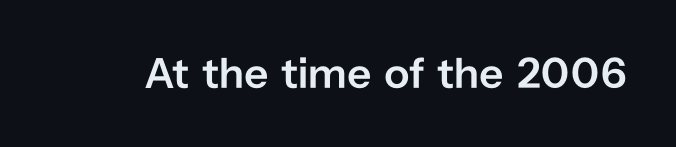
The image shows 43 px semibold sans-serif type, upright; set normal letter spacing, not underlined; low stroke contrast and a medium x-height.
